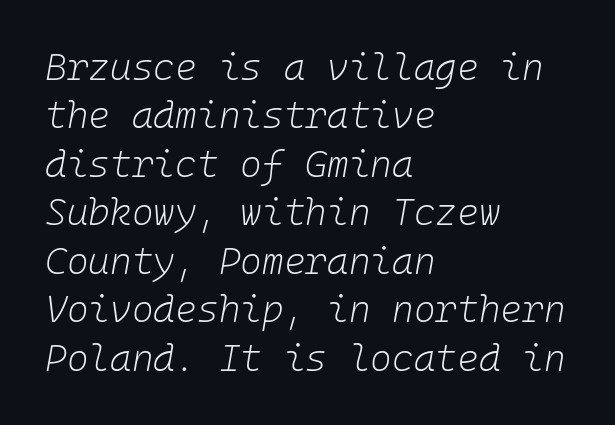
Q: Is the text bold? A: No.
Q: Is the text italic (slanted)? A: Yes, it leans right by about 10 degrees.
Q: Is the text underlined? A: No.
Q: How is the paragraph aligned? A: Left-aligned.
Q: Is the spacing between letters normal or unusually wide? A: Normal.
Q: Is the spacing between lines tight, normal or loose? A: Normal.
Q: Width (condensed, normal, or wide)? A: Normal.
Q: Stroke contrast? A: Low.
Q: x-height? A: Medium.
Q: Monospaced? A: Yes.
